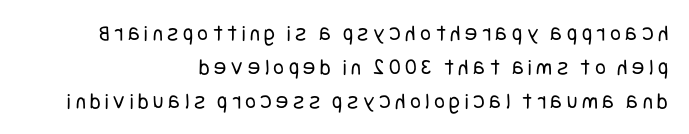
{"italic": "no", "bold": "no", "underline": "no", "align": "right", "line_spacing": "normal", "line_spacing_ratio": 1.47, "letter_spacing": "wide", "letter_spacing_em": 0.2, "glyph_px": 23}
